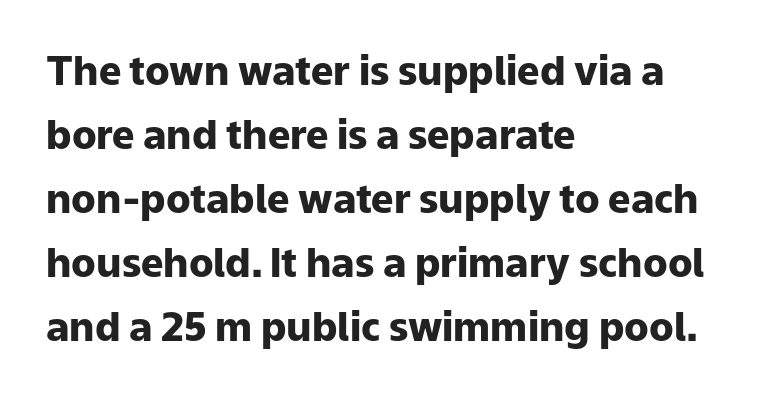
{"serif": "no", "italic": "no", "bold": "yes", "weight": "heavy", "width": "normal", "stroke_contrast": "low", "x_height": "medium", "monospaced": "no", "underline": "no", "align": "left", "line_spacing": "normal", "line_spacing_ratio": 1.6, "letter_spacing": "normal", "letter_spacing_em": 0.0, "glyph_px": 40}
